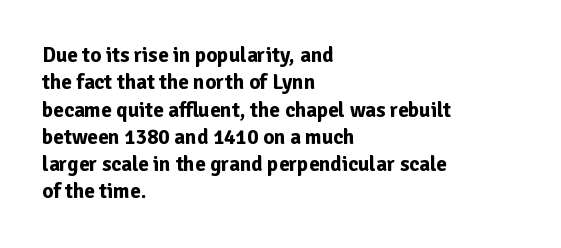
{"italic": "no", "bold": "yes", "underline": "no", "align": "left", "line_spacing": "normal", "line_spacing_ratio": 1.3, "letter_spacing": "normal", "letter_spacing_em": 0.0, "glyph_px": 21}
